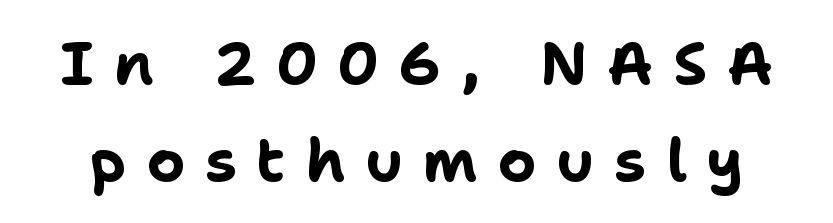
{"serif": "no", "italic": "no", "bold": "yes", "weight": "bold", "width": "normal", "stroke_contrast": "low", "x_height": "medium", "monospaced": "no", "underline": "no", "line_spacing": "normal", "line_spacing_ratio": 1.61, "letter_spacing": "wide", "letter_spacing_em": 0.33, "glyph_px": 60}
